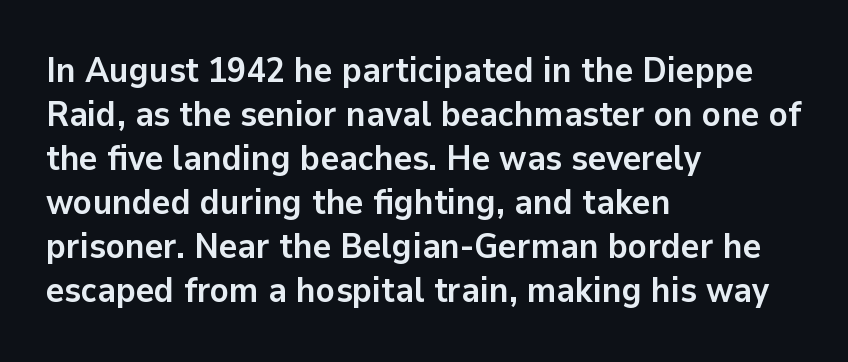
Thick stems and heavy bowls — unmistakably bold. This sample has the flowing, uneven cadence of proportional lettering. Type style note: lacks serifs. There is no visible air inserted between adjacent glyphs. This rendering features lettering with no underline. Ascenders rise straight up at ninety degrees.
